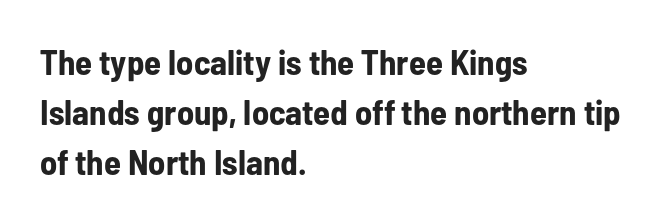
Honestly, the letter spacing is just normal — you wouldn't notice it. Quick note: underline off. This is the regular roman posture of the typeface. Notice how the passage keeps a crisp vertical edge on the left only. These lines are rendered in a variable-pitch font. The leading is moderate, giving the passage an even texture.
